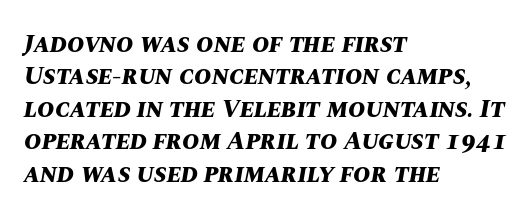
Q: Is the text bold? A: Yes.
Q: Is the text italic (slanted)? A: Yes, it leans right by about 10 degrees.
Q: Is the text underlined? A: No.
Q: How is the paragraph aligned? A: Left-aligned.
Q: Is the spacing between letters normal or unusually wide? A: Normal.
Q: Is the spacing between lines tight, normal or loose? A: Normal.
